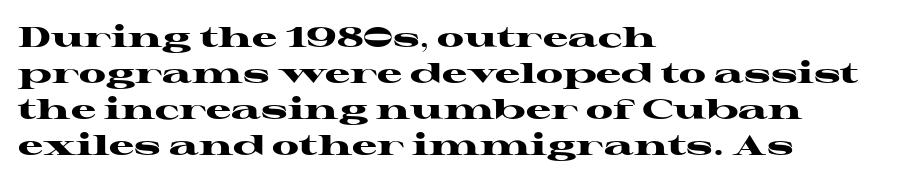
Tracking value appears to be zero — textbook default spacing. Does the copy run flush right? No — it runs flush left. The foot of each line stays bare and open. The letters are bold, with thick, heavy strokes. Looks like regular typesetting: each glyph gets only the width it needs. Italic? Not at all — the glyphs are vertical.
